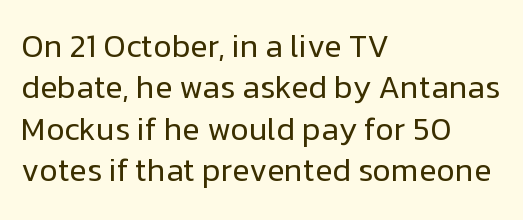
If you drew a ruler down the left edge, every line would touch it. Summary of weight: not heavy and not bold. The space beneath each line is pristine and unruled. Think of a printed novel: that variable character pitch is what you see here. Interline gaps are of average width in this sample.
